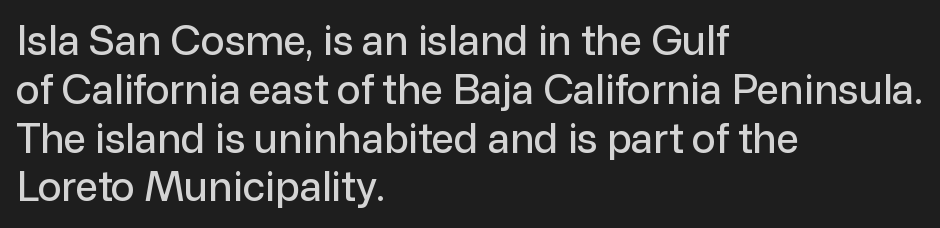
The image shows 40 px sans-serif type, upright; set left-aligned, line spacing 1.22x, normal letter spacing, not underlined; low stroke contrast and a medium x-height.
